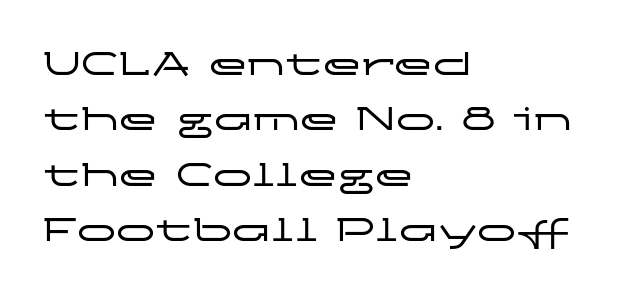
Q: Is the text italic (slanted)? A: No, it is upright.
Q: Is the typeface a serif or a sans-serif typeface? A: Sans-serif.
Q: Is the text underlined? A: No.
Q: How is the paragraph aligned? A: Left-aligned.
Q: Is the spacing between letters normal or unusually wide? A: Normal.
Q: Is the spacing between lines tight, normal or loose? A: Normal.
Q: Width (condensed, normal, or wide)? A: Wide.
Q: Stroke contrast? A: Low.
Q: x-height? A: Medium.
Q: Monospaced? A: No.
